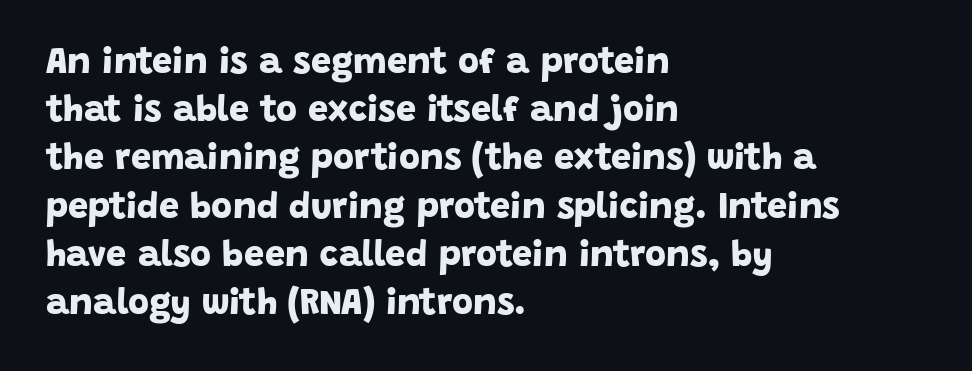
Q: Is the text bold? A: Yes.
Q: Is the typeface a serif or a sans-serif typeface? A: Sans-serif.
Q: Is the text underlined? A: No.
Q: How is the paragraph aligned? A: Left-aligned.
Q: Is the spacing between letters normal or unusually wide? A: Normal.
Q: Is the spacing between lines tight, normal or loose? A: Normal.
Q: Width (condensed, normal, or wide)? A: Normal.
Q: Stroke contrast? A: Low.
Q: x-height? A: Large.
Q: Monospaced? A: No.
